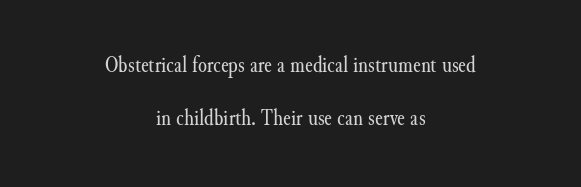
The image shows 23 px text type, upright; set centered, loose line spacing (2.3x), normal letter spacing, not underlined.
